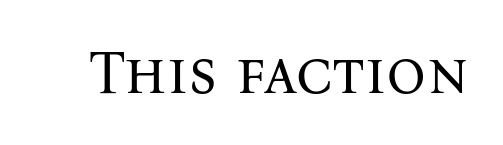
Q: Is the text bold? A: No.
Q: Is the text italic (slanted)? A: No, it is upright.
Q: Is the typeface a serif or a sans-serif typeface? A: Serif.
Q: Is the text underlined? A: No.
Q: Is the spacing between letters normal or unusually wide? A: Normal.
Q: Width (condensed, normal, or wide)? A: Normal.
Q: Stroke contrast? A: Medium.
Q: x-height? A: Medium.
Q: Monospaced? A: No.
